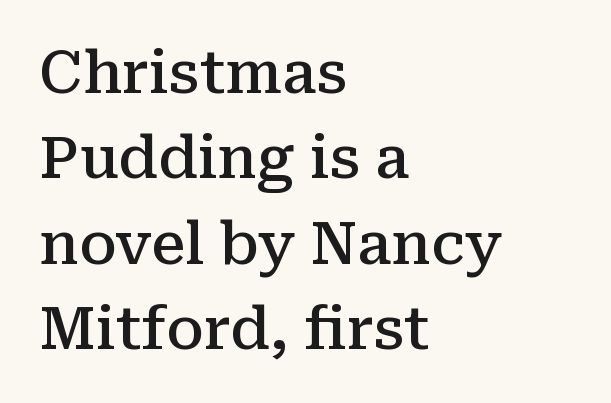
The image shows 58 px semibold serif type, upright; set left-aligned, normal line spacing (1.47x), normal letter spacing, not underlined; medium stroke contrast and a medium x-height.
